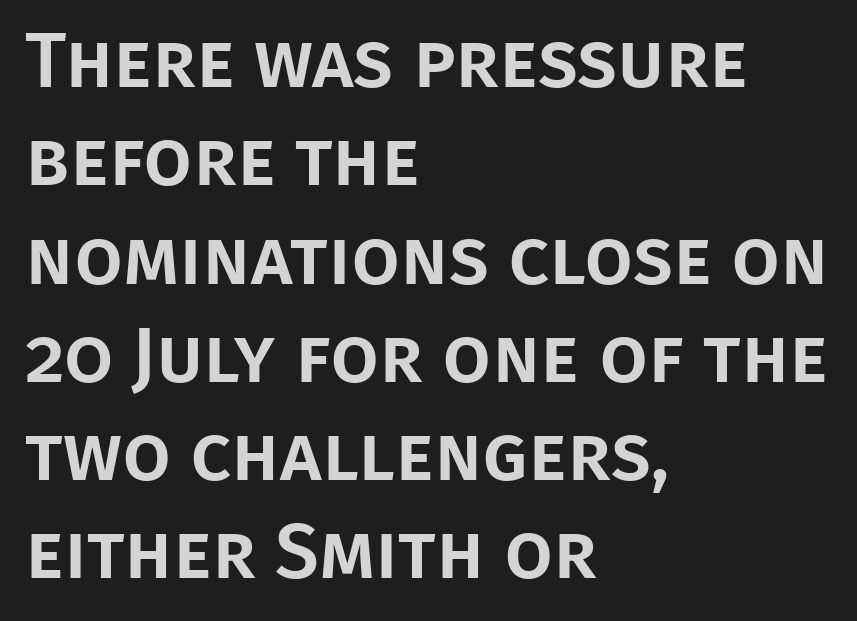
Q: Is the text italic (slanted)? A: No, it is upright.
Q: Is the typeface a serif or a sans-serif typeface? A: Sans-serif.
Q: Is the text underlined? A: No.
Q: How is the paragraph aligned? A: Left-aligned.
Q: Is the spacing between letters normal or unusually wide? A: Normal.
Q: Is the spacing between lines tight, normal or loose? A: Normal.
Q: Width (condensed, normal, or wide)? A: Normal.
Q: Stroke contrast? A: Low.
Q: x-height? A: Large.
Q: Monospaced? A: No.
